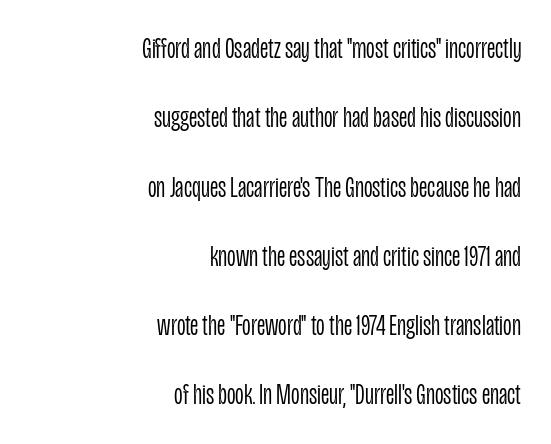
The space directly below the letters is spotless. Looks like regular typesetting: each glyph gets only the width it needs. The lines are spread far apart with generous leading. The gaps between neighbouring characters are ordinary and unremarkable. You can tell it's not italic because the verticals are truly vertical.
